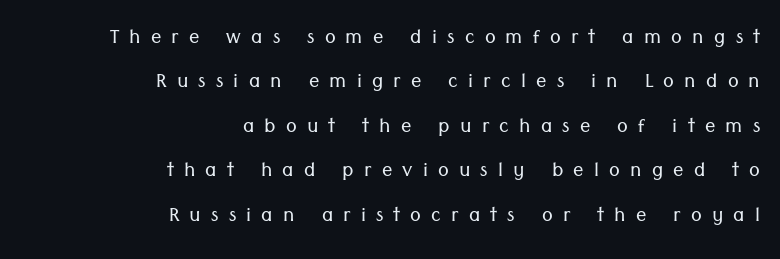
{"italic": "no", "bold": "no", "underline": "no", "align": "right", "line_spacing_ratio": 1.71, "letter_spacing": "wide", "letter_spacing_em": 0.39, "glyph_px": 26}
